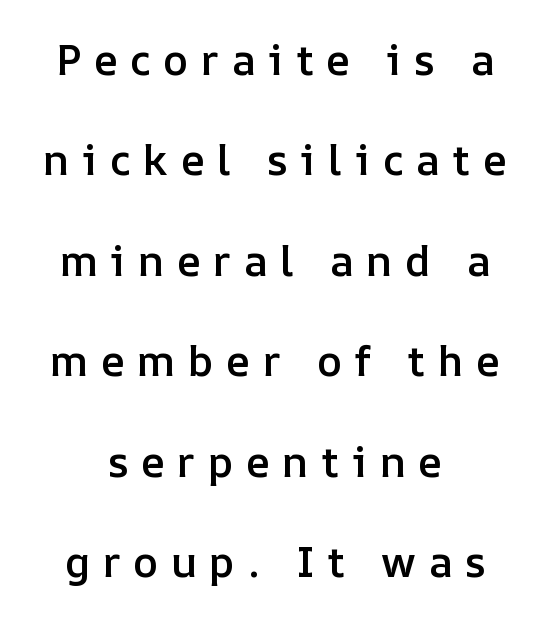
{"italic": "no", "bold": "semi", "weight": "semibold", "width": "normal", "stroke_contrast": "low", "x_height": "medium", "monospaced": "no", "underline": "no", "align": "center", "line_spacing": "loose", "line_spacing_ratio": 2.39, "letter_spacing": "wide", "letter_spacing_em": 0.3, "glyph_px": 42}
